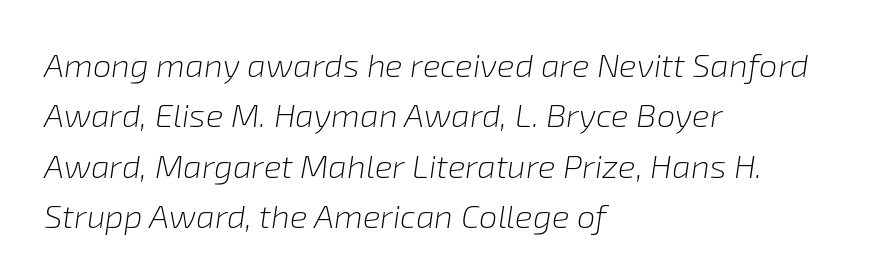
Q: Is the text bold? A: No.
Q: Is the text italic (slanted)? A: Yes, it leans right by about 8 degrees.
Q: Is the text underlined? A: No.
Q: How is the paragraph aligned? A: Left-aligned.
Q: Is the spacing between letters normal or unusually wide? A: Normal.
Q: Is the spacing between lines tight, normal or loose? A: Normal.
Q: Width (condensed, normal, or wide)? A: Normal.
Q: Stroke contrast? A: Low.
Q: x-height? A: Medium.
Q: Monospaced? A: No.
